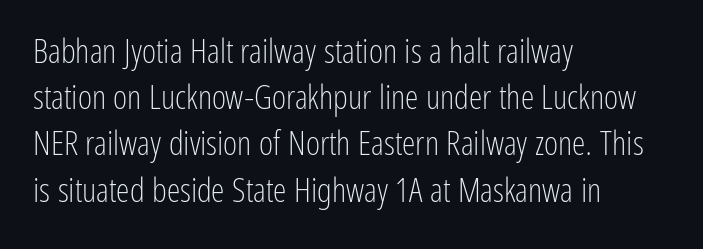
Q: Is the text bold? A: No.
Q: Is the text italic (slanted)? A: No, it is upright.
Q: Is the typeface a serif or a sans-serif typeface? A: Sans-serif.
Q: Is the text underlined? A: No.
Q: How is the paragraph aligned? A: Left-aligned.
Q: Is the spacing between letters normal or unusually wide? A: Normal.
Q: Is the spacing between lines tight, normal or loose? A: Normal.
Q: Width (condensed, normal, or wide)? A: Condensed.
Q: Stroke contrast? A: Low.
Q: x-height? A: Medium.
Q: Monospaced? A: No.
